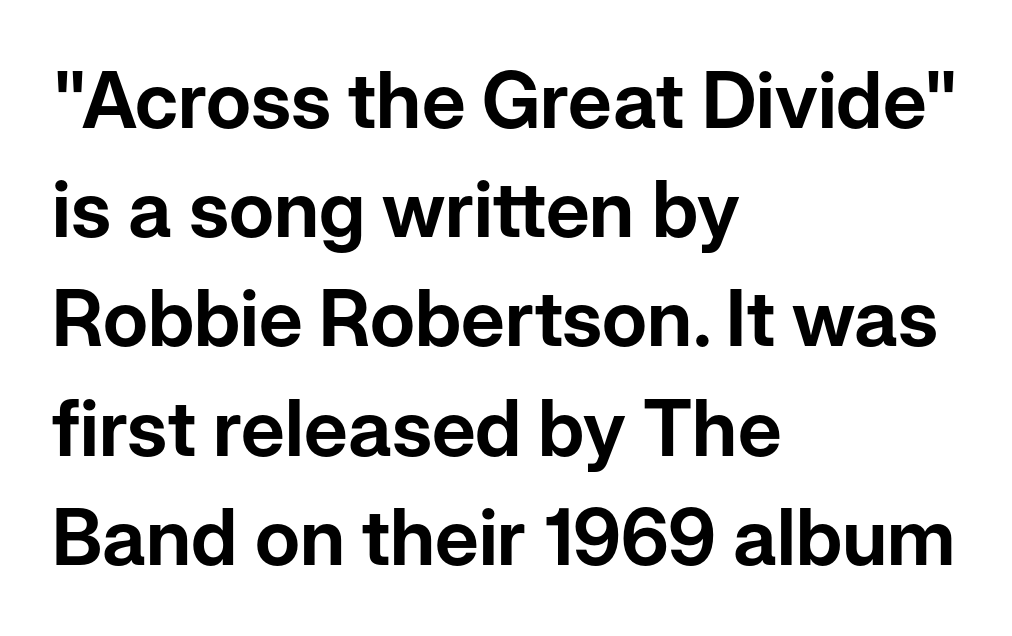
The image shows 78 px sans-serif type, upright; set left-aligned, normal line spacing (1.4x), normal letter spacing, not underlined; low stroke contrast and a medium x-height.
